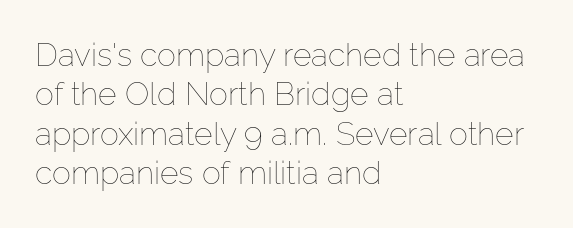
{"italic": "no", "bold": "no", "weight": "thin", "width": "normal", "stroke_contrast": "low", "x_height": "medium", "monospaced": "no", "underline": "no", "align": "left", "line_spacing_ratio": 1.23, "letter_spacing": "normal", "letter_spacing_em": 0.0, "glyph_px": 32}
